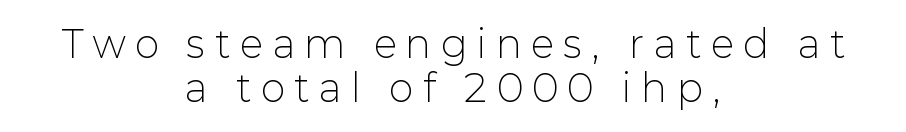
Q: Is the text bold? A: No.
Q: Is the text italic (slanted)? A: No, it is upright.
Q: Is the typeface a serif or a sans-serif typeface? A: Sans-serif.
Q: Is the text underlined? A: No.
Q: How is the paragraph aligned? A: Centered.
Q: Is the spacing between letters normal or unusually wide? A: Unusually wide.
Q: Width (condensed, normal, or wide)? A: Normal.
Q: Stroke contrast? A: Low.
Q: x-height? A: Medium.
Q: Monospaced? A: No.
